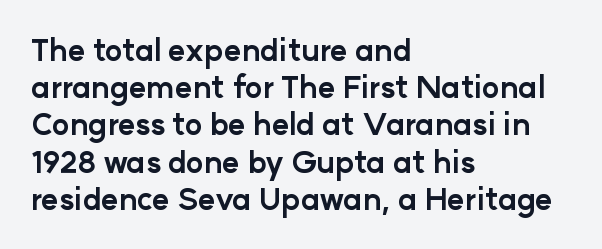
The image shows 30 px bold sans-serif type, upright; set left-aligned, line spacing 1.24x, normal letter spacing, not underlined; low stroke contrast and a medium x-height.
